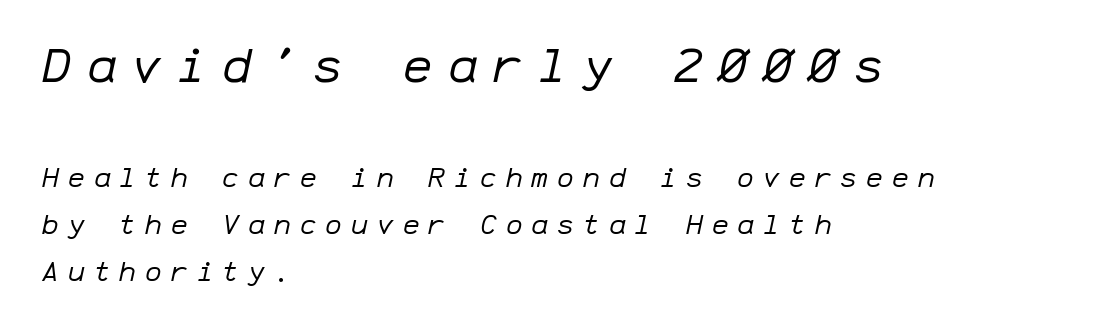
{"italic": "yes", "lean": "right", "slant_degrees": 12, "bold": "no", "weight": "regular", "width": "normal", "stroke_contrast": "low", "x_height": "medium", "monospaced": "yes", "underline": "no", "align": "left", "line_spacing": "normal", "line_spacing_ratio": 1.68, "letter_spacing": "wide", "letter_spacing_em": 0.32, "larger_block": "first", "size_ratio": 1.75, "glyph_px": 49}
